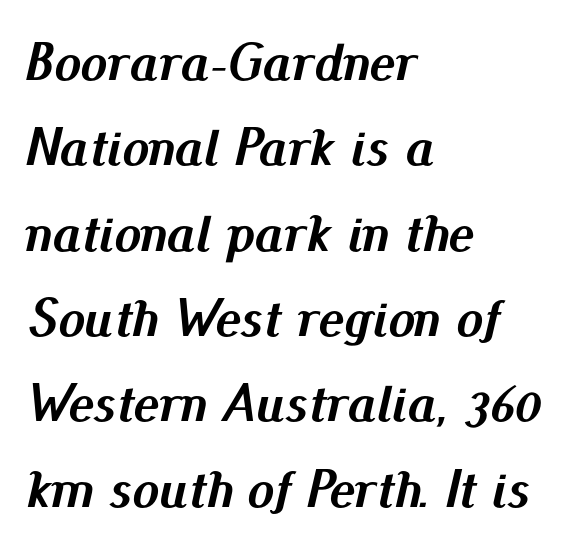
Q: Is the text bold? A: Yes.
Q: Is the text italic (slanted)? A: Yes, it leans right by about 13 degrees.
Q: Is the text underlined? A: No.
Q: How is the paragraph aligned? A: Left-aligned.
Q: Is the spacing between letters normal or unusually wide? A: Normal.
Q: Is the spacing between lines tight, normal or loose? A: Normal.
Q: Width (condensed, normal, or wide)? A: Normal.
Q: Stroke contrast? A: Medium.
Q: x-height? A: Small.
Q: Monospaced? A: No.
